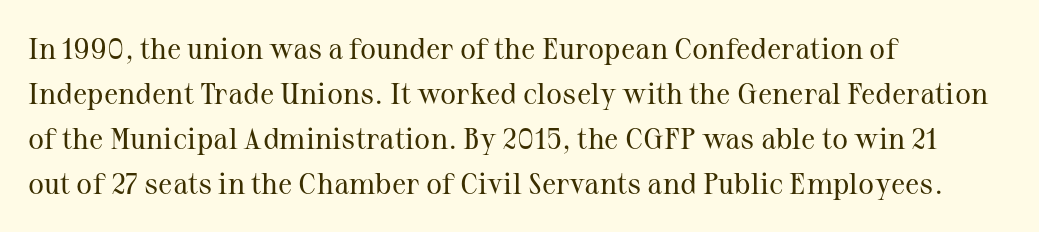
Serifs: yes, visible at the terminals of the letterforms. Horizontally, the lines are justified to the leading edge only. Varying glyph widths throughout — classic text-font behaviour. Style check: upright. Does extra space separate the letters? No, they use regular spacing. Bold? No — there's no thickening of the strokes.
